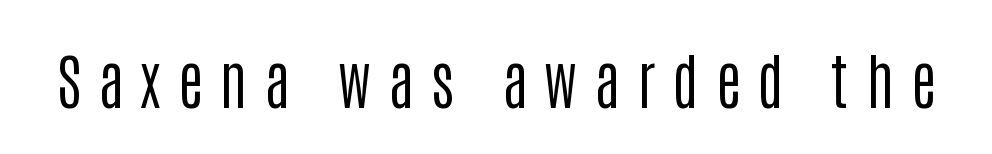
Weight class: somewhere from thin through regular. The tracking reads as deliberately expanded to a designer's eye. Is this a fixed-width face? No — the glyphs have proportional, varying widths. Posture: vertical. Grotesque or geometric, the face here clearly has no serifs. A clean baseline with only descenders dipping below it.
